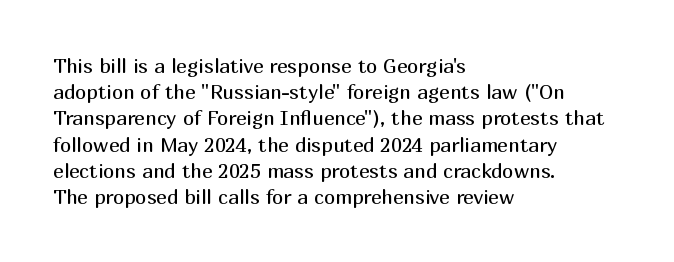
Q: Is the text bold? A: No.
Q: Is the text italic (slanted)? A: No, it is upright.
Q: Is the text underlined? A: No.
Q: How is the paragraph aligned? A: Left-aligned.
Q: Is the spacing between letters normal or unusually wide? A: Normal.
Q: Is the spacing between lines tight, normal or loose? A: Normal.
